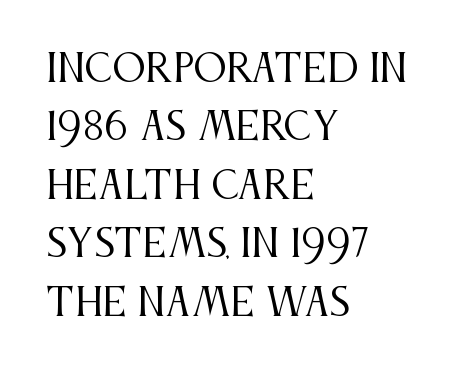
Q: Is the text bold? A: No.
Q: Is the text italic (slanted)? A: No, it is upright.
Q: Is the typeface a serif or a sans-serif typeface? A: Serif.
Q: Is the text underlined? A: No.
Q: How is the paragraph aligned? A: Left-aligned.
Q: Is the spacing between letters normal or unusually wide? A: Normal.
Q: Is the spacing between lines tight, normal or loose? A: Normal.
Q: Width (condensed, normal, or wide)? A: Condensed.
Q: Stroke contrast? A: Medium.
Q: x-height? A: Large.
Q: Monospaced? A: No.
